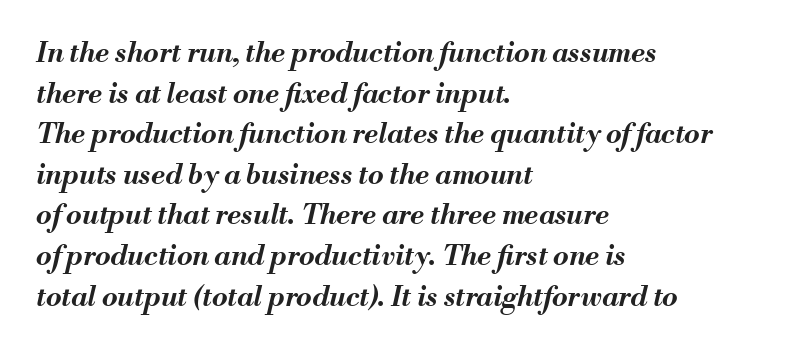
As a designer I'd log this as weight 700, bold. A typesetter would call this zero additional tracking. Line spacing here is normal. Plain, unruled lines of type. The letters advance in unequal steps, a hallmark of proportional type.
